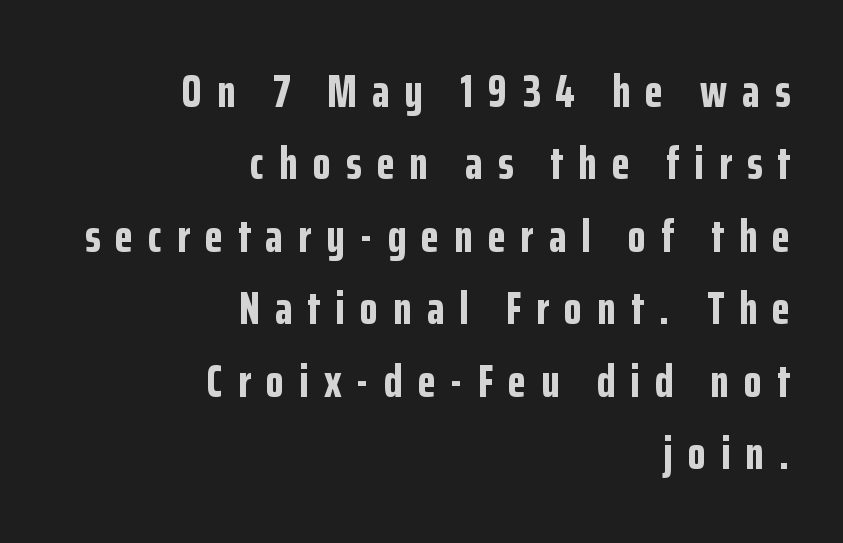
Which margin do the lines hug? The right one — the left edge is uneven. This block has exactly the height ordinary leading produces. If you drew a line through each stem, it would be perfectly vertical. Nothing sits at the stroke ends, so this counts as sans-serif. Check under the words: just untouched page.
